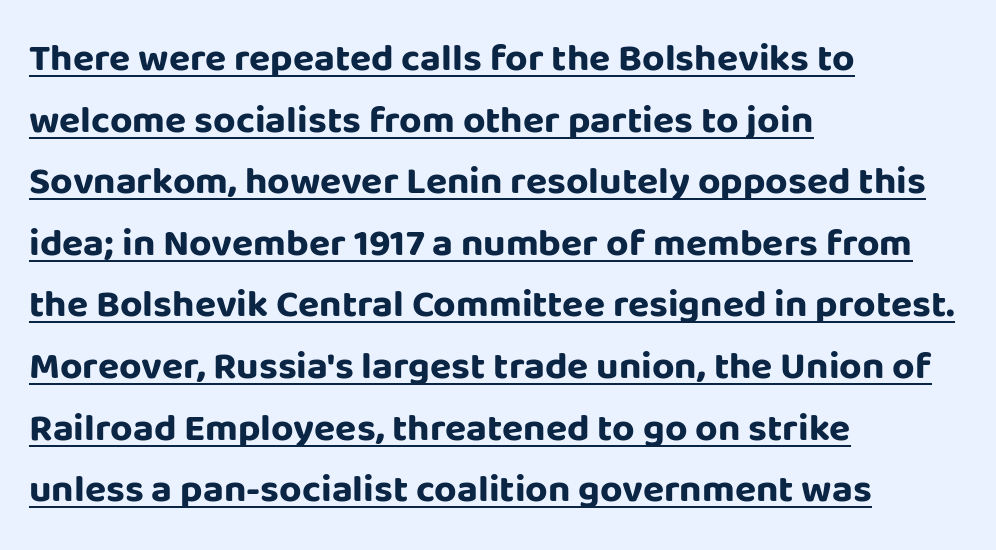
Q: Is the text bold? A: Yes.
Q: Is the text italic (slanted)? A: No, it is upright.
Q: Is the typeface a serif or a sans-serif typeface? A: Sans-serif.
Q: Is the text underlined? A: Yes.
Q: How is the paragraph aligned? A: Left-aligned.
Q: Is the spacing between letters normal or unusually wide? A: Normal.
Q: Is the spacing between lines tight, normal or loose? A: Normal.
Q: Width (condensed, normal, or wide)? A: Normal.
Q: Stroke contrast? A: Low.
Q: x-height? A: Large.
Q: Monospaced? A: No.
